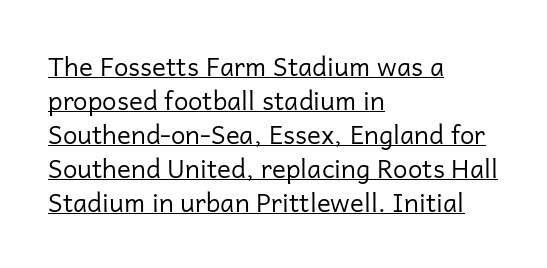
The image shows 26 px text type, upright; set left-aligned, normal line spacing (1.31x), normal letter spacing, underlined.
